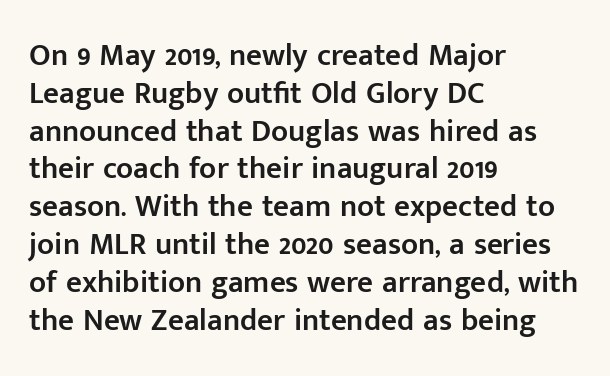
Rendered with straight, roman letterforms. This sample has the flowing, uneven cadence of proportional lettering. Note: no serifs on the glyphs. The rendering uses a semibold face; strokes are thickened but not to full bold. You could call the tracking neutral — neither tight nor loose.
